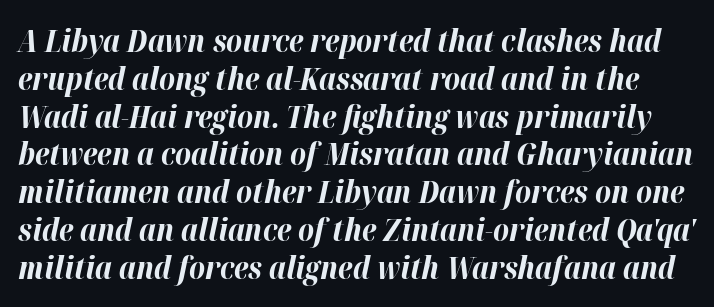
The image shows 31 px bold type, italic (leaning right); set line spacing 1.22x, normal letter spacing, not underlined; high stroke contrast and a medium x-height.
